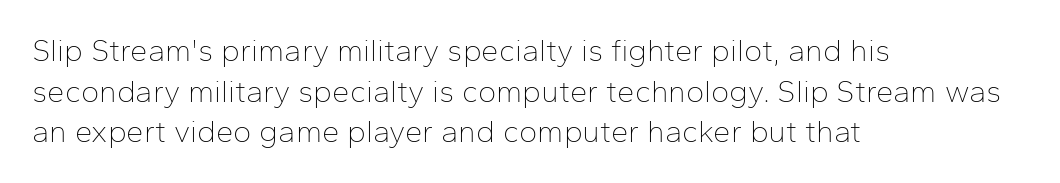
{"serif": "no", "italic": "no", "bold": "no", "weight": "thin", "width": "normal", "stroke_contrast": "low", "x_height": "medium", "monospaced": "no", "underline": "no", "align": "left", "line_spacing": "normal", "line_spacing_ratio": 1.31, "letter_spacing": "normal", "letter_spacing_em": 0.0, "glyph_px": 31}
